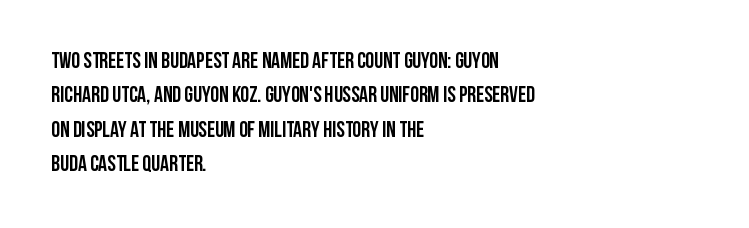
The image shows 22 px bold type, upright; set left-aligned, normal line spacing (1.56x), normal letter spacing, not underlined.
